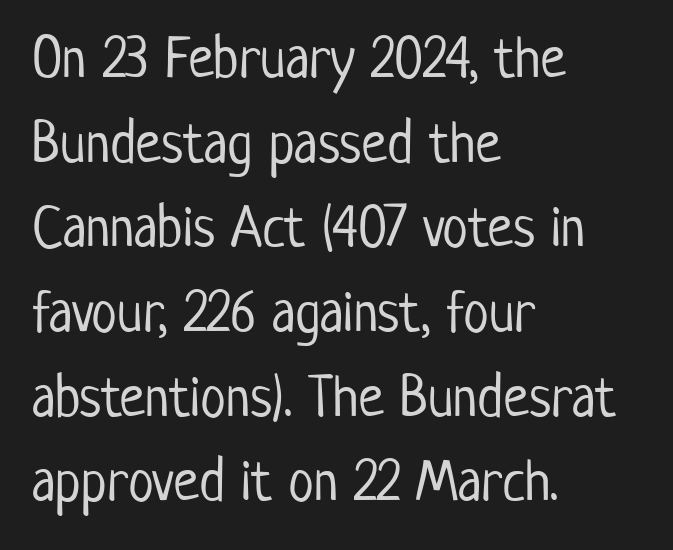
The image shows 58 px light, condensed sans-serif type, upright; set left-aligned, normal line spacing (1.46x), normal letter spacing, not underlined; low stroke contrast and a medium x-height.
